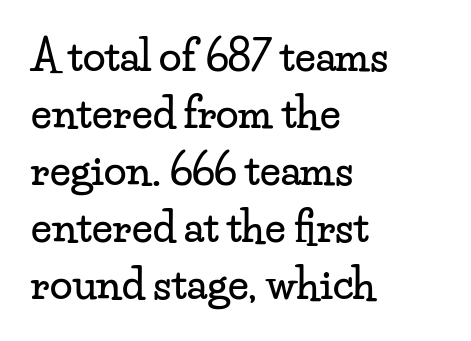
{"serif": "yes", "italic": "no", "width": "wide", "stroke_contrast": "low", "x_height": "small", "monospaced": "no", "underline": "no", "align": "left", "line_spacing": "normal", "line_spacing_ratio": 1.39, "letter_spacing": "normal", "letter_spacing_em": 0.0, "glyph_px": 41}
